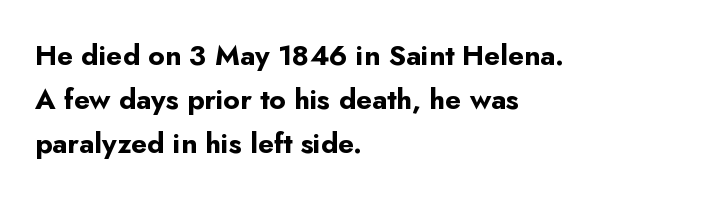
{"serif": "no", "italic": "no", "bold": "yes", "weight": "bold", "width": "normal", "stroke_contrast": "low", "x_height": "small", "monospaced": "no", "underline": "no", "align": "left", "line_spacing": "normal", "line_spacing_ratio": 1.57, "letter_spacing": "normal", "letter_spacing_em": 0.0, "glyph_px": 28}
